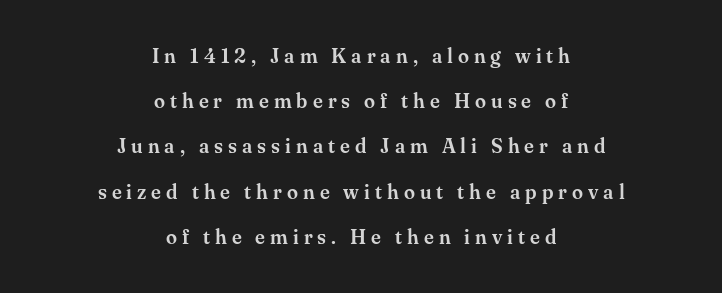
The image shows 20 px text type, upright; set centered, loose line spacing (2.26x), unusually wide letter spacing (+0.25 em), not underlined.
